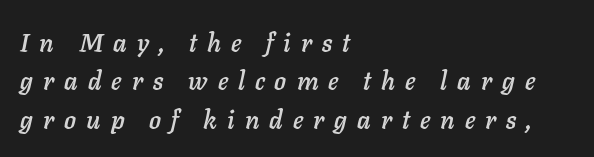
The image shows 25 px text type, italic (leaning right); set left-aligned, normal line spacing (1.54x), unusually wide letter spacing (+0.4 em), not underlined.
